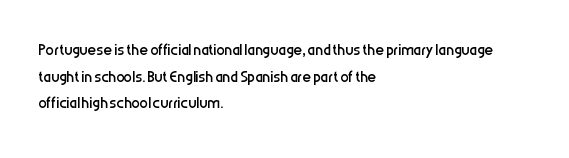
Q: Is the text bold? A: No.
Q: Is the text italic (slanted)? A: No, it is upright.
Q: Is the text underlined? A: No.
Q: How is the paragraph aligned? A: Left-aligned.
Q: Is the spacing between letters normal or unusually wide? A: Normal.
Q: Is the spacing between lines tight, normal or loose? A: Normal.
